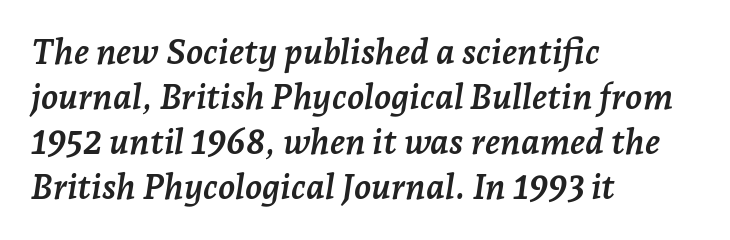
Where is the straight margin? On the left. Does the type have serifs? Yes, each stem ends in a small foot. Rows of type keep a routine distance in the vertical direction. Each letter keeps its own natural width here, so spacing adapts to shape.
